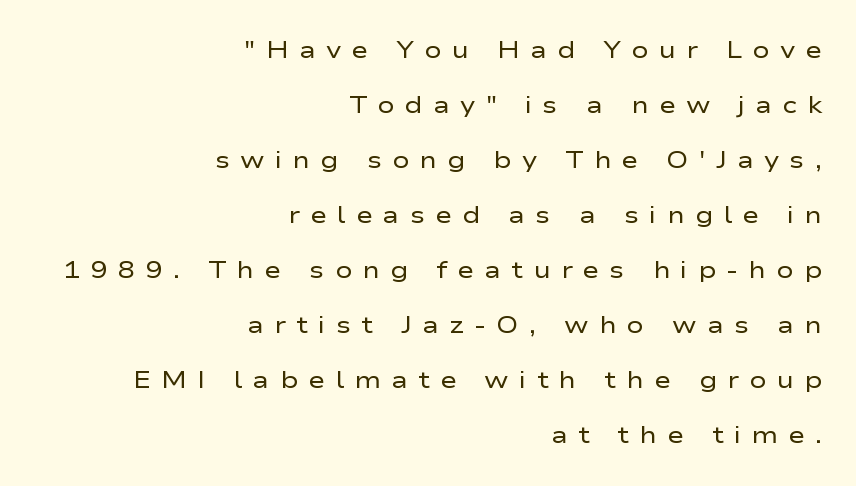
Q: Is the text bold? A: No.
Q: Is the text italic (slanted)? A: No, it is upright.
Q: Is the text underlined? A: No.
Q: How is the paragraph aligned? A: Right-aligned.
Q: Is the spacing between letters normal or unusually wide? A: Unusually wide.
Q: Is the spacing between lines tight, normal or loose? A: Loose.
